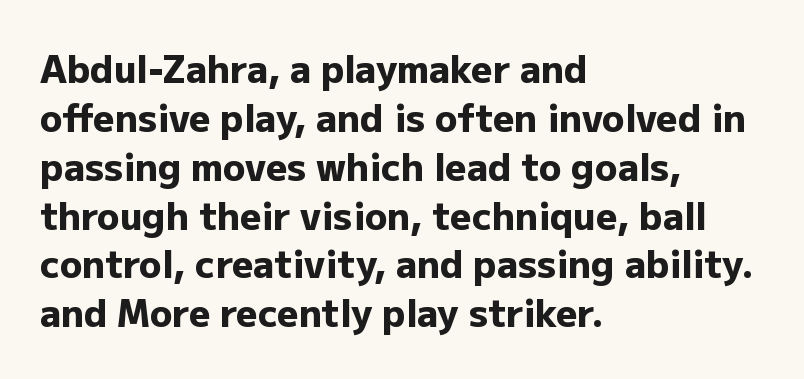
{"serif": "no", "italic": "no", "bold": "yes", "weight": "heavy", "width": "normal", "stroke_contrast": "low", "x_height": "medium", "monospaced": "no", "underline": "no", "align": "left", "line_spacing": "normal", "line_spacing_ratio": 1.32, "letter_spacing": "normal", "letter_spacing_em": 0.0, "glyph_px": 37}
